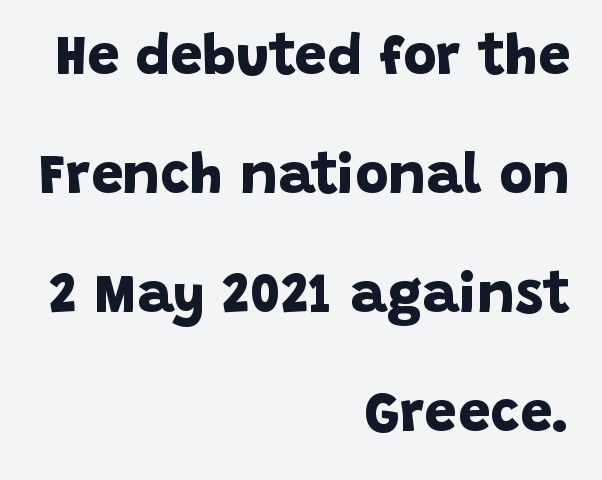
Words float on clear page, feet unadorned. The typeface chosen for these lines omits serifs. A dark, heavy texture on the line: the type is bold. The face used here is proportionally spaced, like ordinary book or web type.
